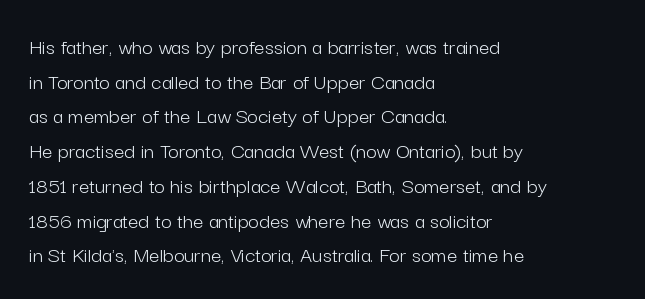
Q: Is the text bold? A: No.
Q: Is the text italic (slanted)? A: No, it is upright.
Q: Is the text underlined? A: No.
Q: How is the paragraph aligned? A: Left-aligned.
Q: Is the spacing between letters normal or unusually wide? A: Normal.
Q: Is the spacing between lines tight, normal or loose? A: Normal.
